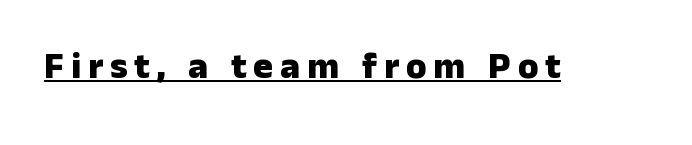
The image shows 37 px heavy sans-serif type, upright; set underlined; low stroke contrast and a medium x-height.
